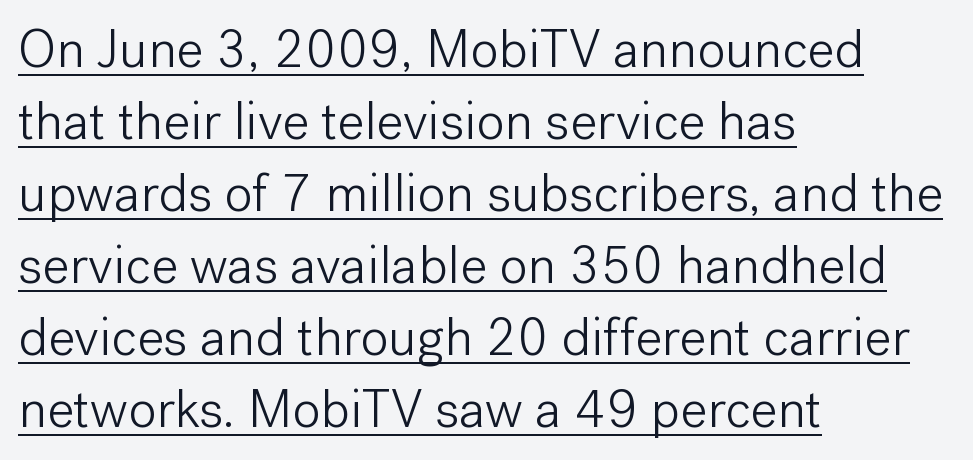
Unlike italic type, these characters show no tilt at all. Interline gaps are of average width in this sample. Nothing unusual about the tracking: characters are spaced as the font intends. A light-to-regular cut is what we see here. The rendering anchors every line to the left-hand side.
